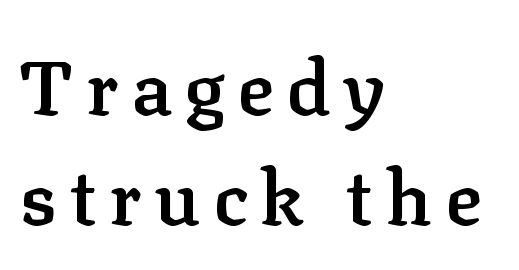
Q: Is the text bold? A: Semi-bold.
Q: Is the text italic (slanted)? A: No, it is upright.
Q: Is the typeface a serif or a sans-serif typeface? A: Serif.
Q: Is the text underlined? A: No.
Q: How is the paragraph aligned? A: Left-aligned.
Q: Is the spacing between lines tight, normal or loose? A: Normal.
Q: Width (condensed, normal, or wide)? A: Normal.
Q: Stroke contrast? A: Low.
Q: x-height? A: Medium.
Q: Monospaced? A: No.
